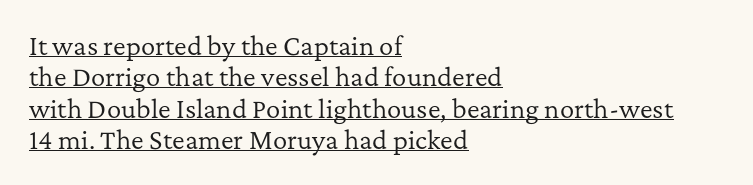
{"italic": "no", "bold": "no", "underline": "yes", "align": "left", "line_spacing": "normal", "line_spacing_ratio": 1.31, "letter_spacing": "normal", "letter_spacing_em": 0.0, "glyph_px": 24}
